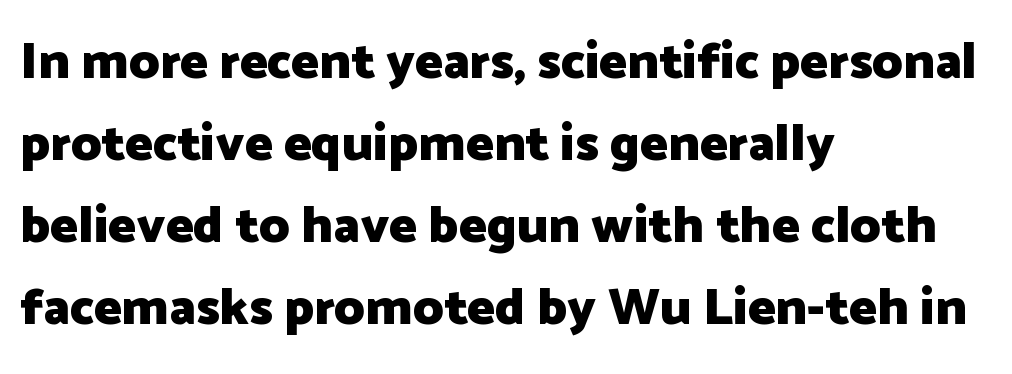
The space directly below the letters is spotless. The face used here has the dense, thick strokes of a bold. The text was rendered using a sans face with plain stroke endings. Layout note: lines flush left. Words appear dense and cohesive because spacing is normal. Looks like regular typesetting: each glyph gets only the width it needs.
